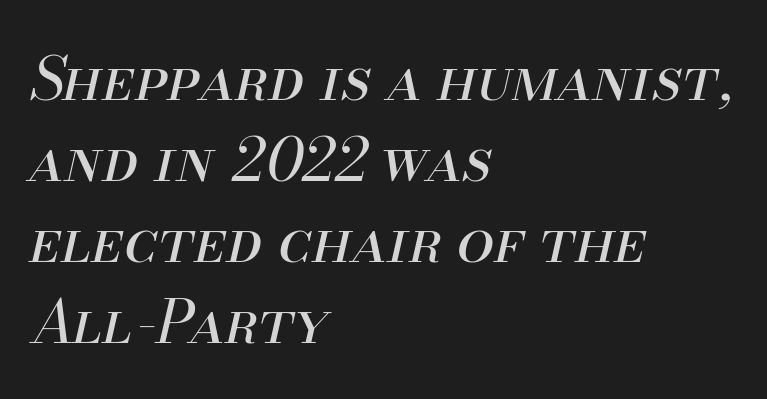
{"italic": "yes", "lean": "right", "slant_degrees": 13, "bold": "no", "weight": "regular", "width": "normal", "stroke_contrast": "medium", "x_height": "small", "monospaced": "no", "underline": "no", "align": "left", "line_spacing": "normal", "line_spacing_ratio": 1.35, "letter_spacing": "normal", "letter_spacing_em": 0.0, "glyph_px": 60}
